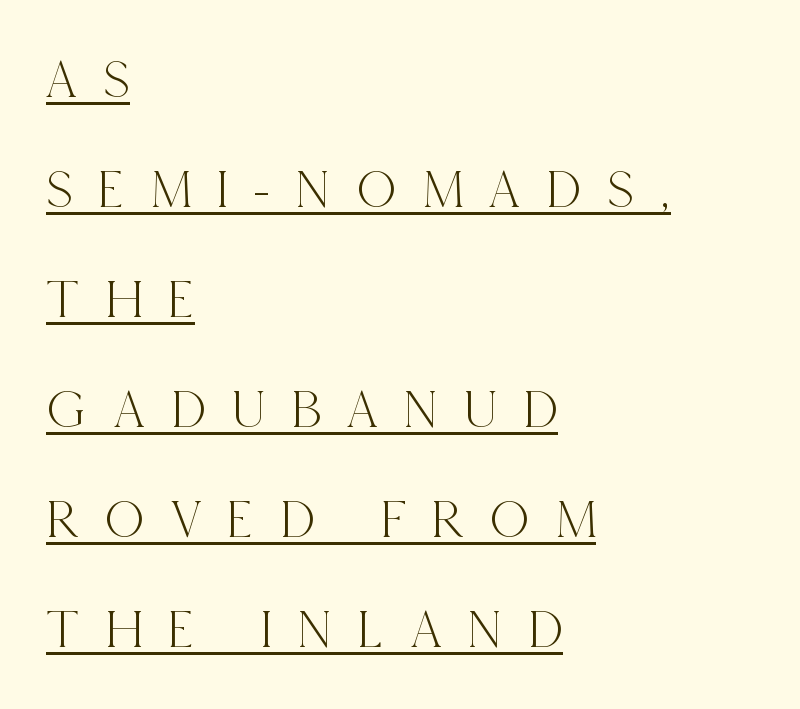
{"serif": "yes", "italic": "no", "width": "condensed", "x_height": "large", "monospaced": "no", "underline": "yes", "align": "left", "line_spacing": "loose", "line_spacing_ratio": 2.0, "letter_spacing": "wide", "letter_spacing_em": 0.48, "glyph_px": 55}
